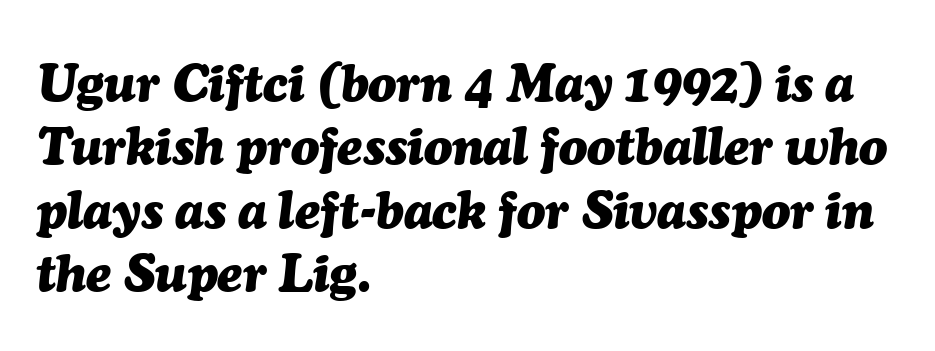
Has an underline been added? It has not. You could not count columns in this text — the font is proportionally spaced. A full-strength bold gives these letters their thick strokes. If you drew a line through each stem, it would be angled. Horizontally, the lines are justified to the leading edge only. Between one letter and the next there's only the usual sliver of space.
